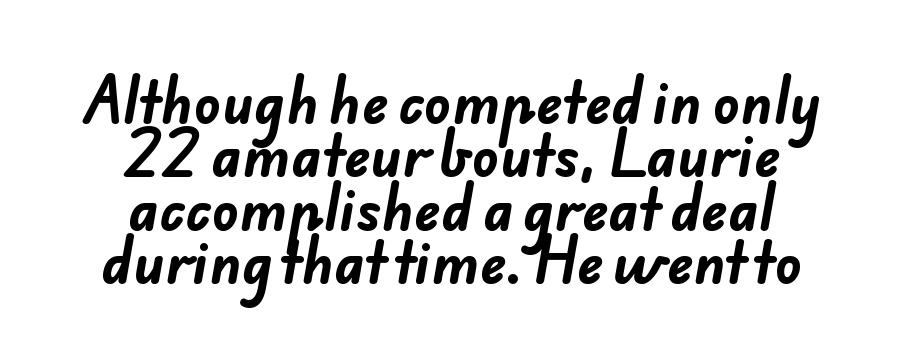
{"serif": "no", "bold": "yes", "weight": "bold", "width": "normal", "stroke_contrast": "low", "x_height": "small", "monospaced": "no", "underline": "no", "align": "center", "line_spacing": "tight", "line_spacing_ratio": 0.97, "letter_spacing": "normal", "letter_spacing_em": 0.0, "glyph_px": 55}
